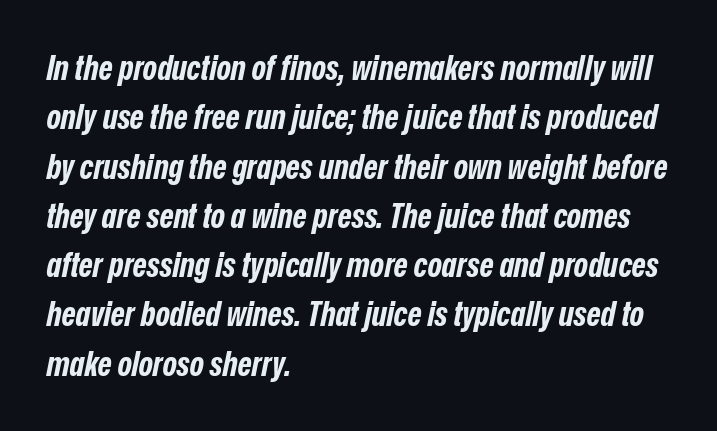
{"italic": "yes", "lean": "right", "slant_degrees": 12, "bold": "yes", "weight": "bold", "width": "condensed", "stroke_contrast": "low", "x_height": "medium", "monospaced": "no", "underline": "no", "align": "left", "line_spacing": "normal", "line_spacing_ratio": 1.45, "letter_spacing": "normal", "letter_spacing_em": 0.0, "glyph_px": 34}
